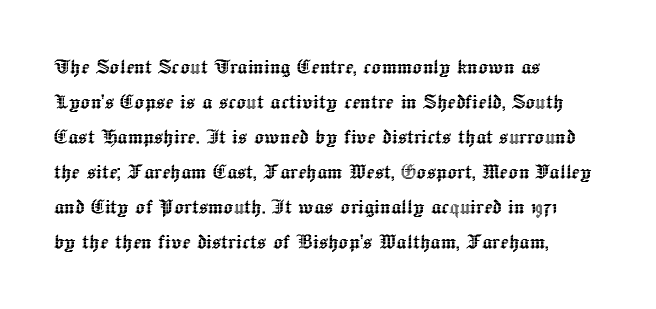
Q: Is the text italic (slanted)? A: No, it is upright.
Q: Is the text underlined? A: No.
Q: How is the paragraph aligned? A: Left-aligned.
Q: Is the spacing between letters normal or unusually wide? A: Normal.
Q: Is the spacing between lines tight, normal or loose? A: Normal.
